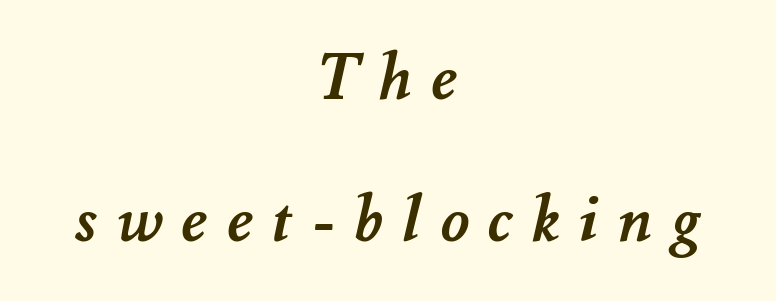
{"bold": "yes", "weight": "semibold", "width": "normal", "stroke_contrast": "medium", "x_height": "small", "monospaced": "no", "underline": "no", "align": "center", "line_spacing": "loose", "line_spacing_ratio": 2.25, "letter_spacing": "wide", "letter_spacing_em": 0.3, "glyph_px": 63}
